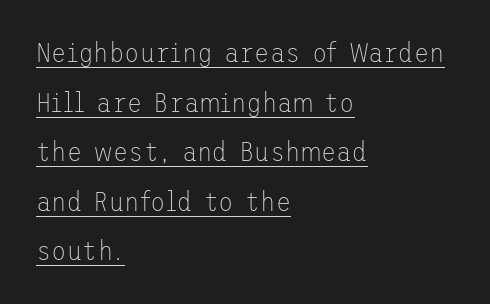
This sample uses a sans-serif face. Vertical stems look standard width or narrower in stroke. These lines stack with their left ends in a neat column. The letters stand straight up with perfectly vertical stems. The passage shown has conventional tracking throughout.
